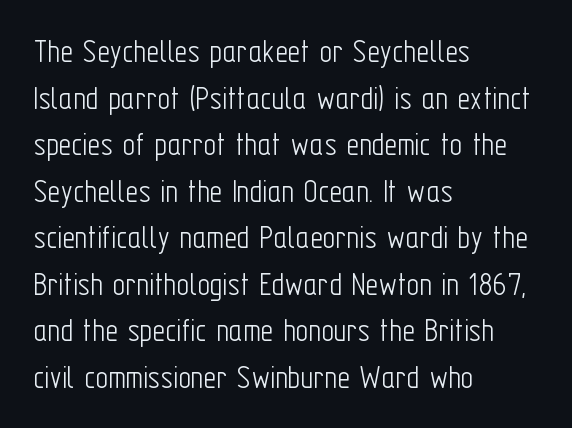
{"serif": "no", "italic": "no", "bold": "no", "weight": "light", "width": "condensed", "stroke_contrast": "low", "x_height": "medium", "monospaced": "no", "underline": "no", "align": "left", "line_spacing": "normal", "line_spacing_ratio": 1.33, "letter_spacing": "normal", "letter_spacing_em": 0.0, "glyph_px": 35}
